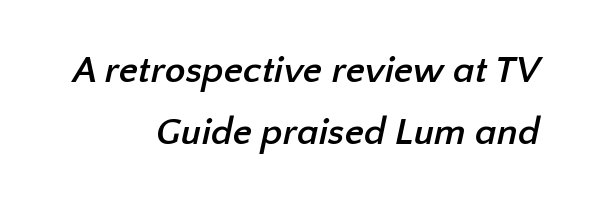
The image shows 38 px semibold sans-serif type; set right-aligned, normal line spacing (1.63x), normal letter spacing, not underlined; low stroke contrast and a medium x-height.
